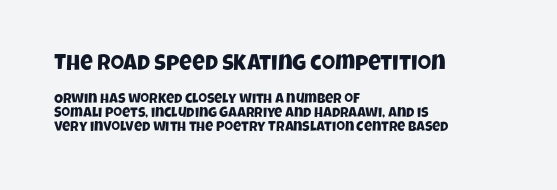
{"underline": "no", "align": "left", "line_spacing": "tight", "line_spacing_ratio": 0.98, "letter_spacing": "normal", "letter_spacing_em": 0.0, "larger_block": "first", "size_ratio": 1.57, "glyph_px": 22}
